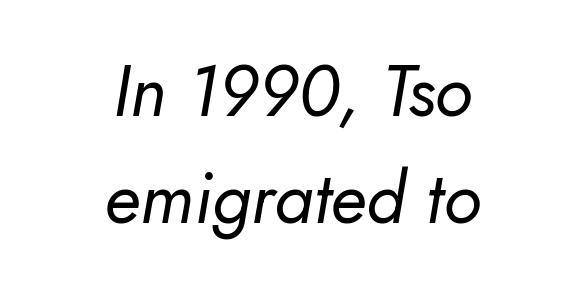
{"italic": "yes", "lean": "right", "slant_degrees": 5, "bold": "no", "weight": "regular", "width": "normal", "stroke_contrast": "low", "x_height": "small", "monospaced": "no", "underline": "no", "align": "center", "line_spacing": "normal", "line_spacing_ratio": 1.51, "letter_spacing": "normal", "letter_spacing_em": 0.0, "glyph_px": 71}
